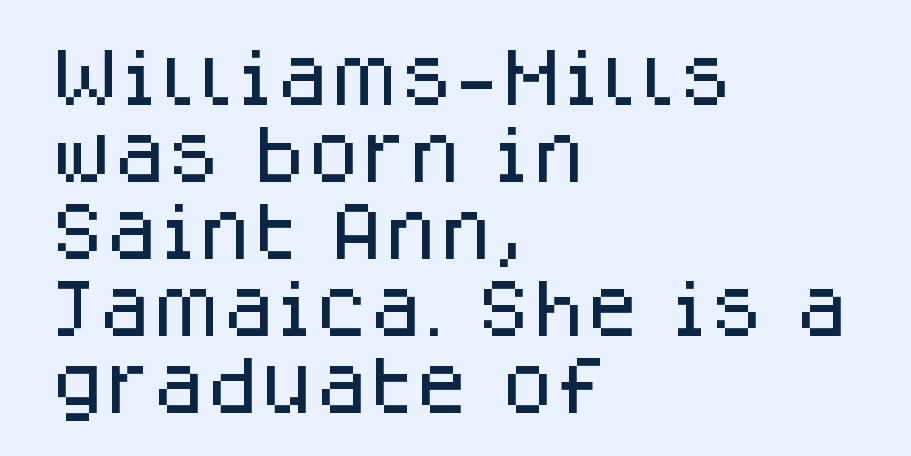
The image shows 62 px sans-serif type, upright; set left-aligned, line spacing 1.24x, normal letter spacing, not underlined; low stroke contrast and a large x-height.
